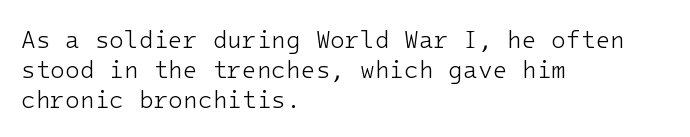
The image shows 24 px text type, upright; set left-aligned, normal line spacing (1.26x), normal letter spacing, not underlined.
